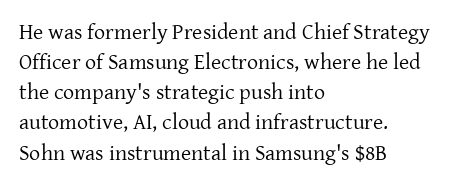
{"italic": "no", "bold": "no", "underline": "no", "align": "left", "line_spacing": "normal", "line_spacing_ratio": 1.37, "letter_spacing": "normal", "letter_spacing_em": 0.0, "glyph_px": 22}
